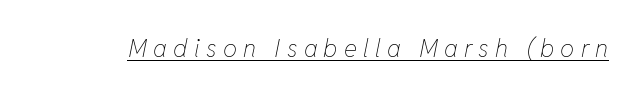
The image shows 25 px text type, italic (leaning right); set unusually wide letter spacing (+0.25 em), underlined.
